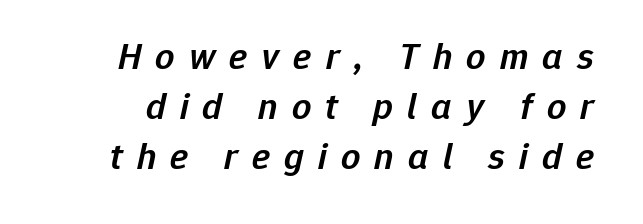
One glance says typical: line gaps are just what's usual. Typesetter's note: demi weight, one step under bold. Yep, that's italic — everything's leaning. This sample has the flowing, uneven cadence of proportional lettering. A clean baseline with only descenders dipping below it.
